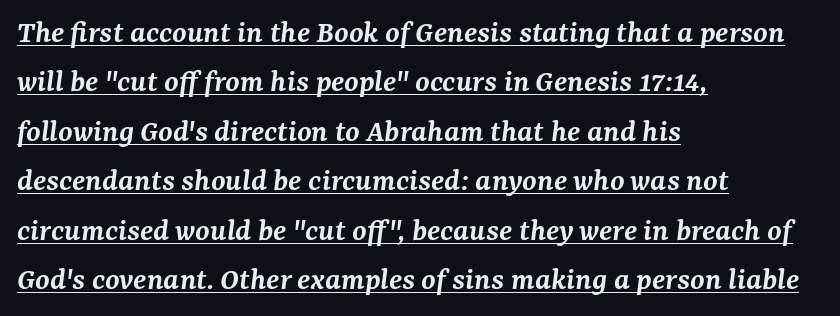
Q: Is the text bold? A: Semi-bold.
Q: Is the text italic (slanted)? A: Yes, it leans right by about 7 degrees.
Q: Is the typeface a serif or a sans-serif typeface? A: Serif.
Q: Is the text underlined? A: Yes.
Q: How is the paragraph aligned? A: Left-aligned.
Q: Is the spacing between letters normal or unusually wide? A: Normal.
Q: Is the spacing between lines tight, normal or loose? A: Normal.
Q: Width (condensed, normal, or wide)? A: Normal.
Q: Stroke contrast? A: Medium.
Q: x-height? A: Medium.
Q: Monospaced? A: No.
